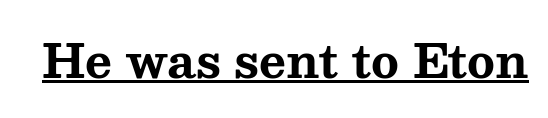
The image shows 46 px bold, wide serif type, upright; set normal letter spacing, underlined; medium stroke contrast and a medium x-height.
